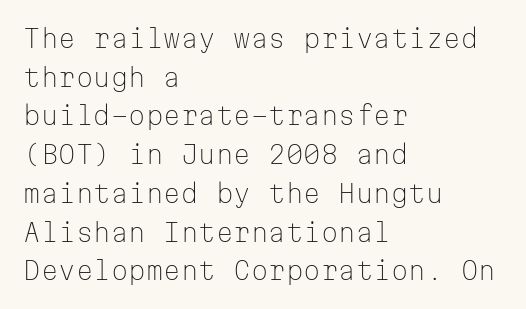
Q: Is the text bold? A: No.
Q: Is the text italic (slanted)? A: No, it is upright.
Q: Is the text underlined? A: No.
Q: How is the paragraph aligned? A: Left-aligned.
Q: Is the spacing between letters normal or unusually wide? A: Normal.
Q: Is the spacing between lines tight, normal or loose? A: Normal.
